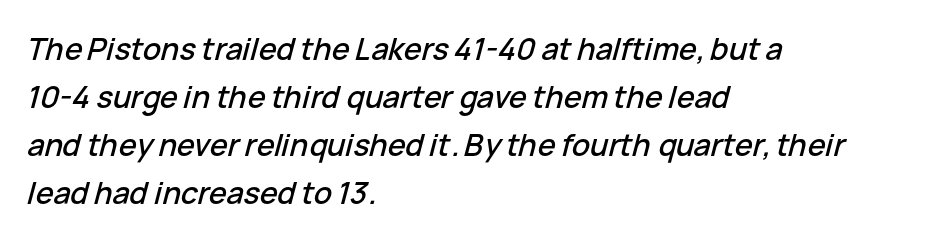
Q: Is the text italic (slanted)? A: Yes, it leans right by about 15 degrees.
Q: Is the text underlined? A: No.
Q: How is the paragraph aligned? A: Left-aligned.
Q: Is the spacing between letters normal or unusually wide? A: Normal.
Q: Is the spacing between lines tight, normal or loose? A: Normal.
Q: Width (condensed, normal, or wide)? A: Normal.
Q: Stroke contrast? A: Low.
Q: x-height? A: Medium.
Q: Monospaced? A: No.
